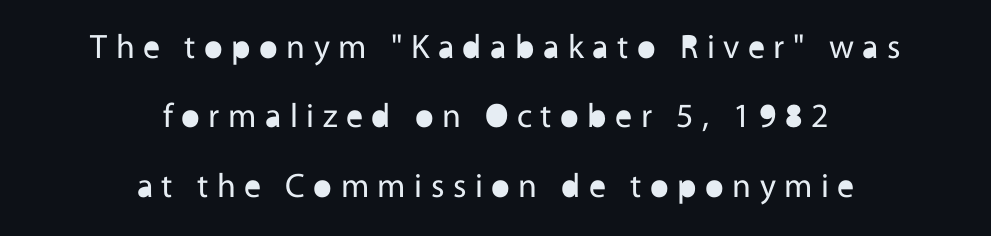
Q: Is the text bold? A: No.
Q: Is the text italic (slanted)? A: No, it is upright.
Q: Is the typeface a serif or a sans-serif typeface? A: Sans-serif.
Q: Is the text underlined? A: No.
Q: How is the paragraph aligned? A: Centered.
Q: Is the spacing between letters normal or unusually wide? A: Unusually wide.
Q: Is the spacing between lines tight, normal or loose? A: Loose.
Q: Width (condensed, normal, or wide)? A: Normal.
Q: x-height? A: Medium.
Q: Monospaced? A: No.
